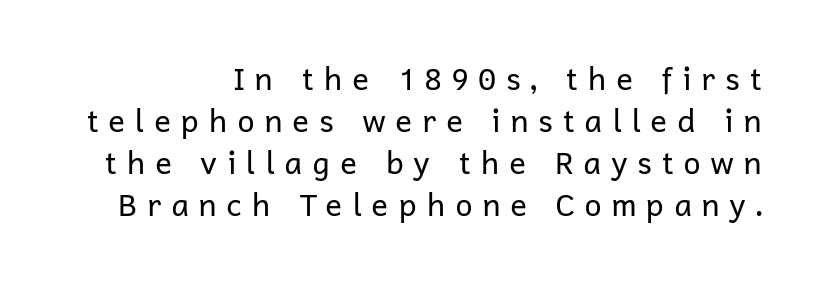
{"serif": "no", "italic": "no", "bold": "no", "weight": "regular", "width": "normal", "stroke_contrast": "low", "x_height": "medium", "monospaced": "no", "underline": "no", "align": "right", "line_spacing": "normal", "line_spacing_ratio": 1.35, "letter_spacing": "wide", "letter_spacing_em": 0.29, "glyph_px": 31}
